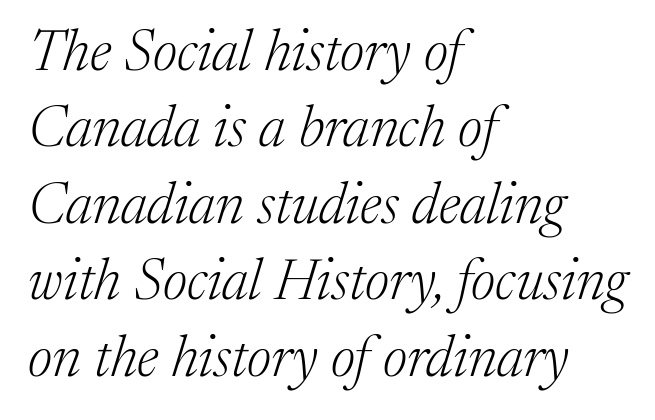
Q: Is the text bold? A: No.
Q: Is the text italic (slanted)? A: Yes, it leans right by about 17 degrees.
Q: Is the typeface a serif or a sans-serif typeface? A: Serif.
Q: Is the text underlined? A: No.
Q: How is the paragraph aligned? A: Left-aligned.
Q: Is the spacing between letters normal or unusually wide? A: Normal.
Q: Is the spacing between lines tight, normal or loose? A: Normal.
Q: Width (condensed, normal, or wide)? A: Normal.
Q: Stroke contrast? A: Medium.
Q: x-height? A: Medium.
Q: Monospaced? A: No.
